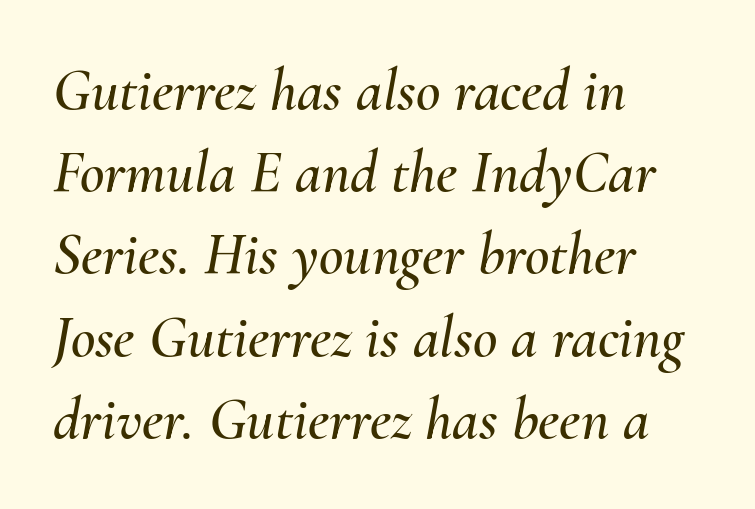
{"italic": "yes", "lean": "right", "slant_degrees": 10, "width": "normal", "stroke_contrast": "medium", "x_height": "small", "monospaced": "no", "underline": "no", "align": "left", "line_spacing": "normal", "line_spacing_ratio": 1.37, "letter_spacing": "normal", "letter_spacing_em": 0.0, "glyph_px": 60}
